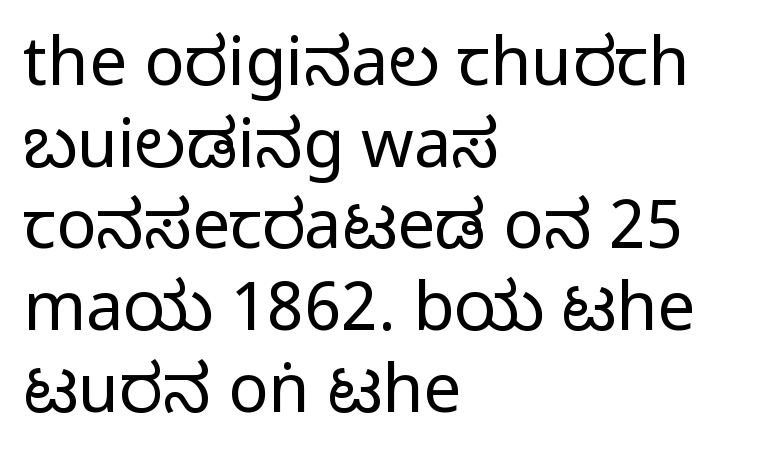
{"serif": "no", "italic": "no", "bold": "no", "weight": "regular", "width": "condensed", "stroke_contrast": "low", "x_height": "large", "monospaced": "no", "underline": "no", "align": "left", "line_spacing_ratio": 1.22, "letter_spacing": "normal", "letter_spacing_em": 0.0, "glyph_px": 67}
